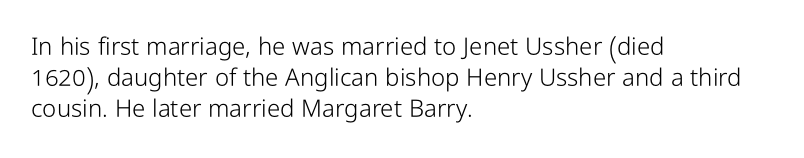
Q: Is the text bold? A: No.
Q: Is the text italic (slanted)? A: No, it is upright.
Q: Is the text underlined? A: No.
Q: How is the paragraph aligned? A: Left-aligned.
Q: Is the spacing between letters normal or unusually wide? A: Normal.
Q: Is the spacing between lines tight, normal or loose? A: Normal.
